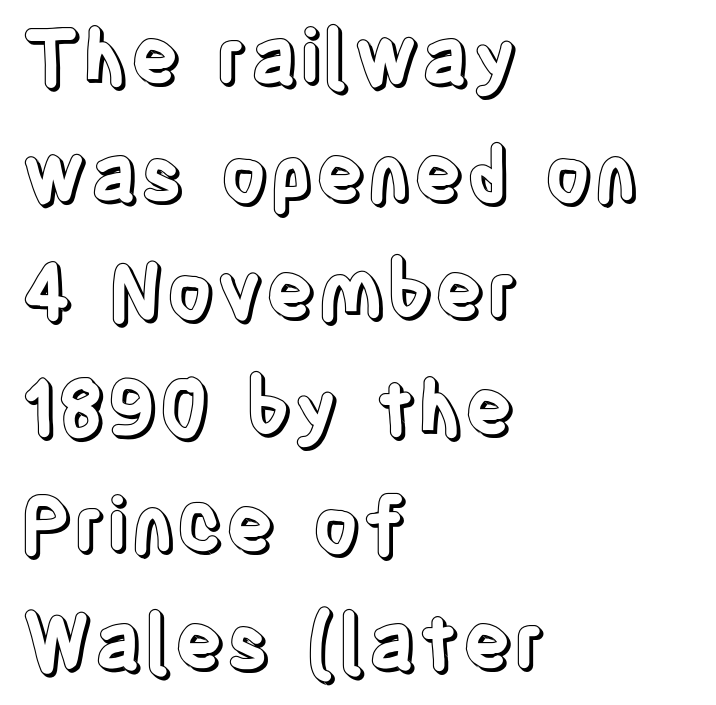
The image shows 76 px condensed type, upright; set left-aligned, normal line spacing (1.54x), normal letter spacing, not underlined; a large x-height.
